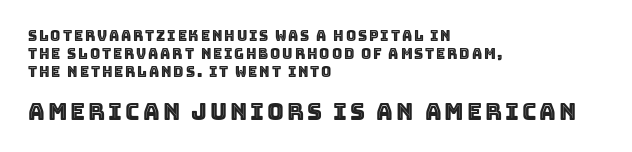
Q: Is the text italic (slanted)? A: No, it is upright.
Q: Is the text underlined? A: No.
Q: How is the paragraph aligned? A: Left-aligned.
Q: Is the spacing between lines tight, normal or loose? A: Normal.
Q: Which block of text is set in a larger size, the first (top) or the second (bottom)? A: The second (bottom) one.
